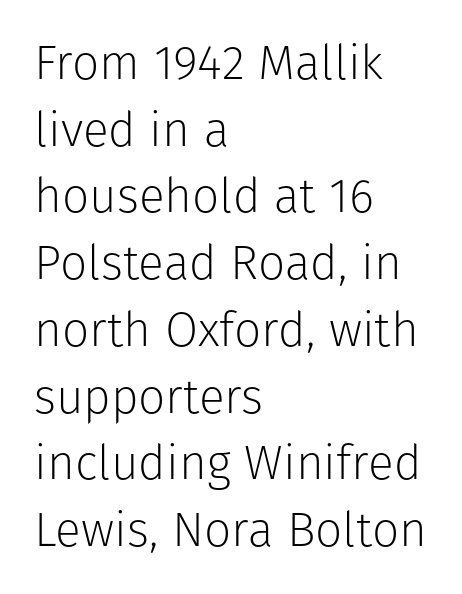
The image shows 48 px light sans-serif type, upright; set left-aligned, normal line spacing (1.39x), normal letter spacing, not underlined; low stroke contrast and a medium x-height.
